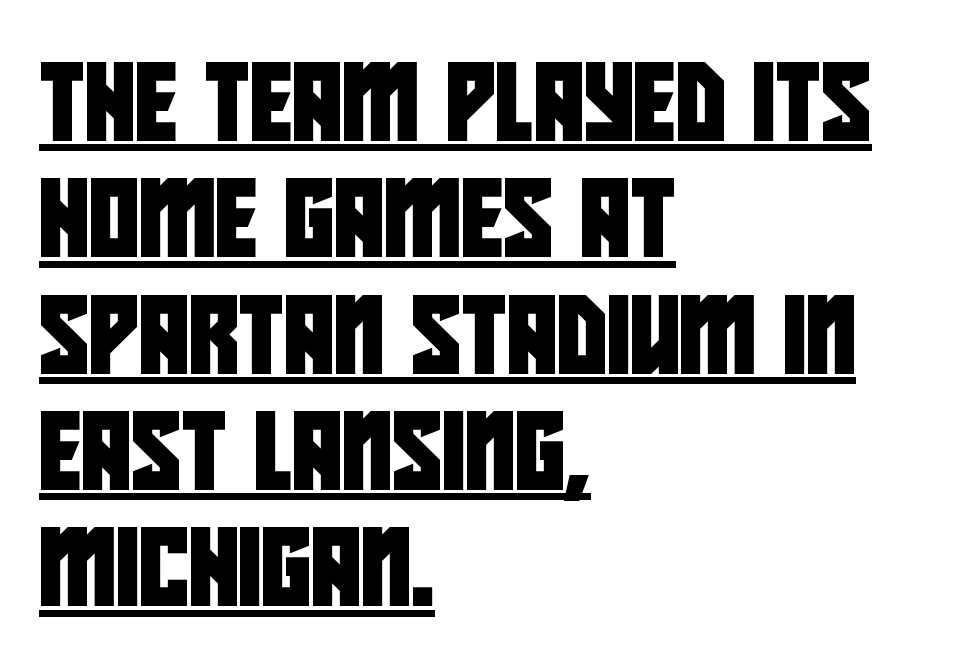
The image shows 77 px condensed sans-serif type; set left-aligned, normal line spacing (1.51x), normal letter spacing, underlined; low stroke contrast and a large x-height.
